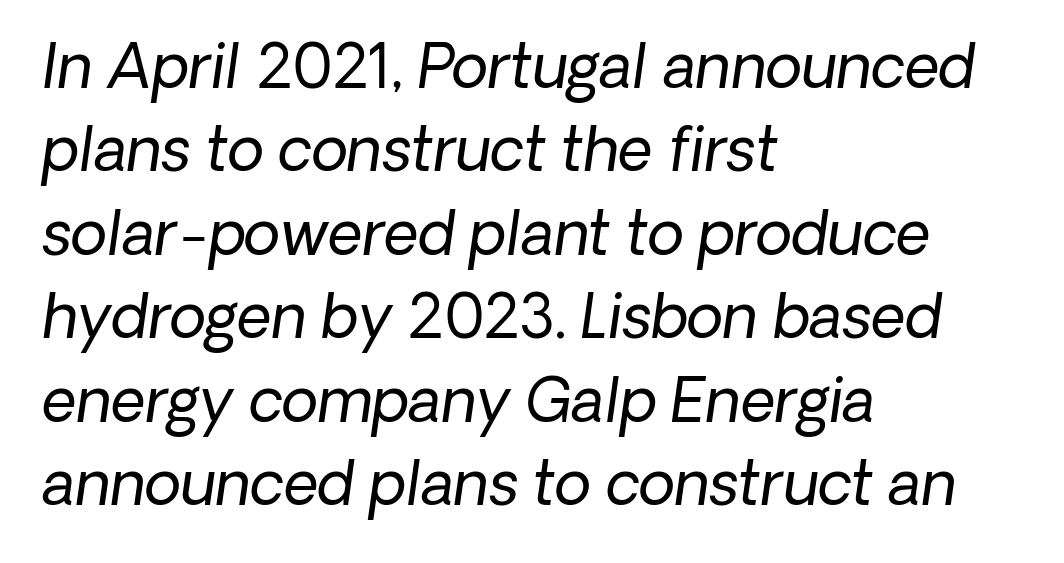
{"serif": "no", "bold": "no", "weight": "regular", "width": "normal", "stroke_contrast": "low", "x_height": "medium", "monospaced": "no", "underline": "no", "align": "left", "line_spacing": "normal", "line_spacing_ratio": 1.39, "letter_spacing": "normal", "letter_spacing_em": 0.0, "glyph_px": 60}
